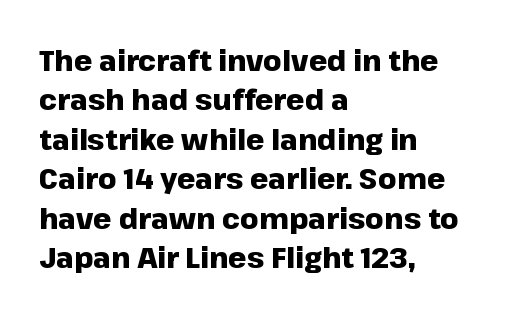
The image shows 29 px heavy sans-serif type, upright; set left-aligned, normal line spacing (1.36x), normal letter spacing, not underlined; low stroke contrast and a medium x-height.
